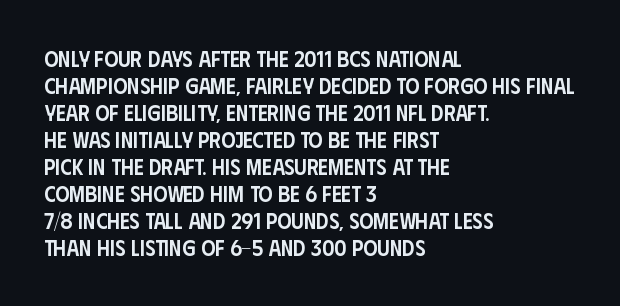
Q: Is the text bold? A: Semi-bold.
Q: Is the text italic (slanted)? A: No, it is upright.
Q: Is the text underlined? A: No.
Q: How is the paragraph aligned? A: Left-aligned.
Q: Is the spacing between letters normal or unusually wide? A: Normal.
